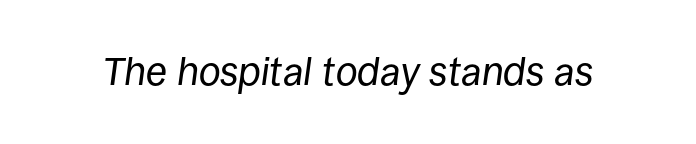
Q: Is the text bold? A: No.
Q: Is the text italic (slanted)? A: Yes, it leans right by about 8 degrees.
Q: Is the text underlined? A: No.
Q: Is the spacing between letters normal or unusually wide? A: Normal.
Q: Width (condensed, normal, or wide)? A: Normal.
Q: Stroke contrast? A: Low.
Q: x-height? A: Large.
Q: Monospaced? A: No.
